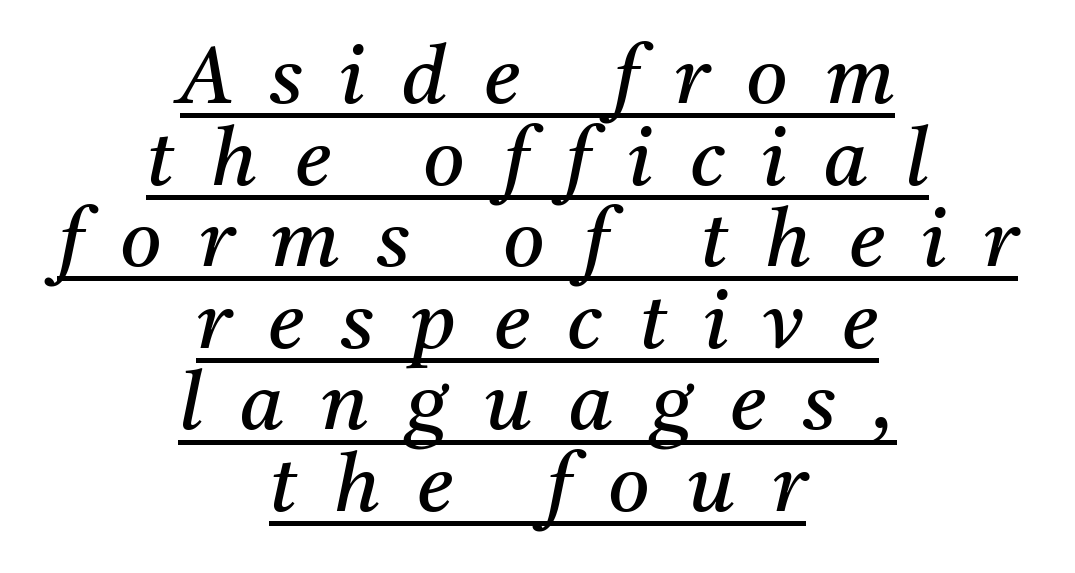
The image shows 80 px regular-weight serif type, italic (leaning right); set centered, tight line spacing (1.02x), unusually wide letter spacing (+0.47 em), underlined; medium stroke contrast and a medium x-height.
